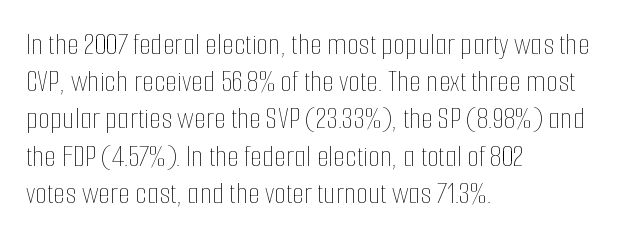
The rag falls on the right side of this text block. Looks like regular typesetting: each glyph gets only the width it needs. A quiet, ordinary-to-light weight characterises the typeface. Each row of text sits above clean, open space. You could call the tracking neutral — neither tight nor loose. Style check: upright.
